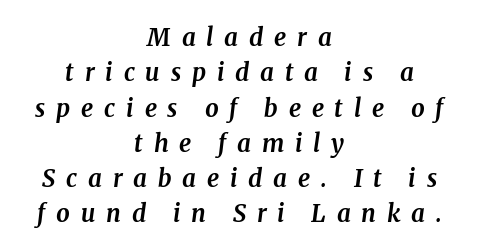
{"italic": "yes", "lean": "right", "slant_degrees": 8, "bold": "yes", "underline": "no", "align": "center", "line_spacing": "normal", "line_spacing_ratio": 1.47, "letter_spacing": "wide", "letter_spacing_em": 0.45, "glyph_px": 24}
